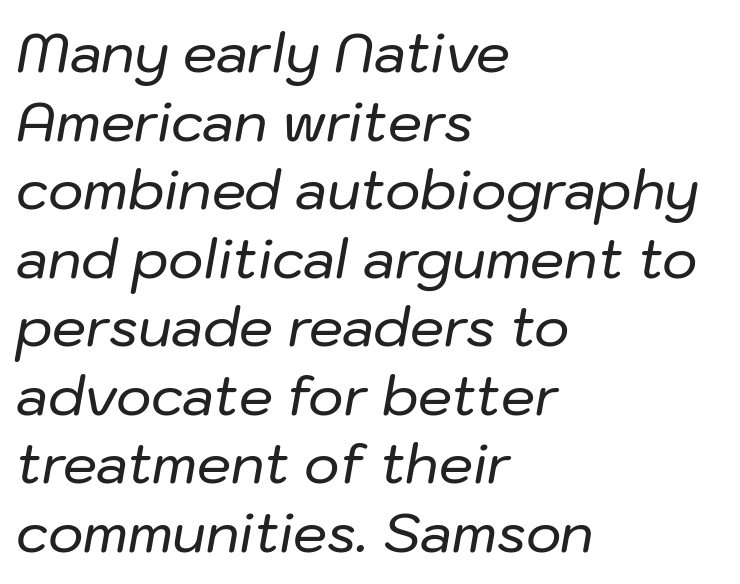
The axis of the letterforms is tilted away from vertical. The glyphs are unaccompanied by any horizontal stroke below them. Here the designer chose a conventional face with non-uniform glyph widths. The lines in this sample share a left origin and differ only in where they stop. The vertical gap from one line to the next is medium. These lines keep a tight, regular rhythm from letter to letter.
